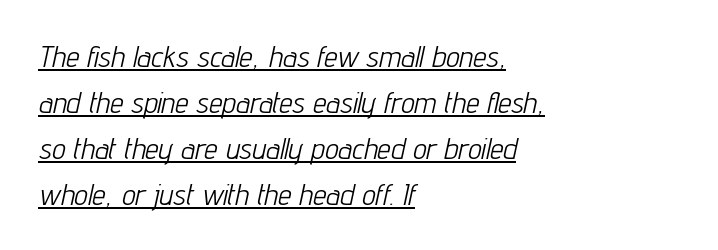
The image shows 30 px light, condensed type, italic (leaning right); set left-aligned, normal line spacing (1.53x), normal letter spacing, underlined; low stroke contrast and a medium x-height.
